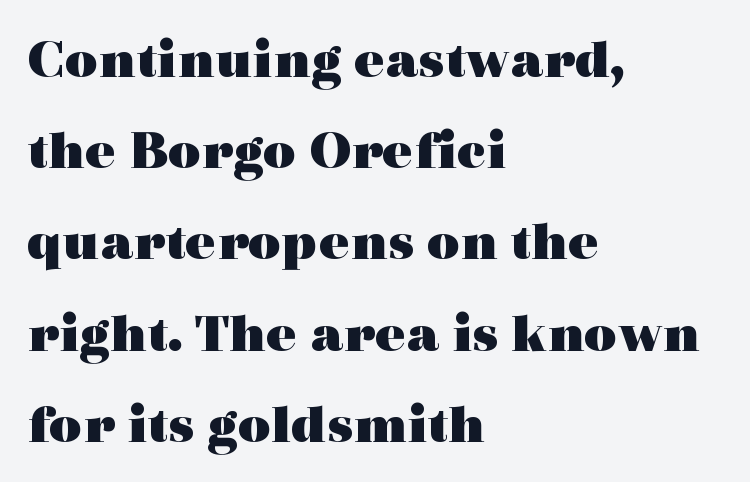
Does the type have serifs? Yes, each stem ends in a small foot. Descenders hang freely into open space. Weight check: bold — yes, fully. The lettering holds an erect, upright posture throughout. Each letter keeps its own natural width here, so spacing adapts to shape.
